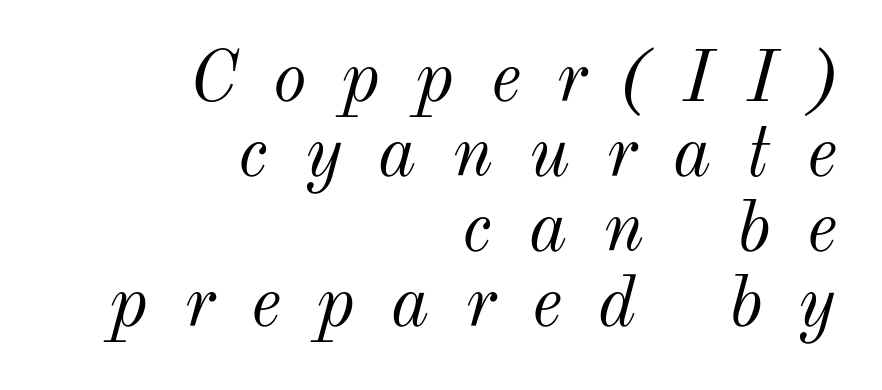
The gap between lines stays unmarked. The passage shown is not bold in any degree. When letters slant like this, we call the style italic. Leftover space on each line is placed entirely before the opening word.
